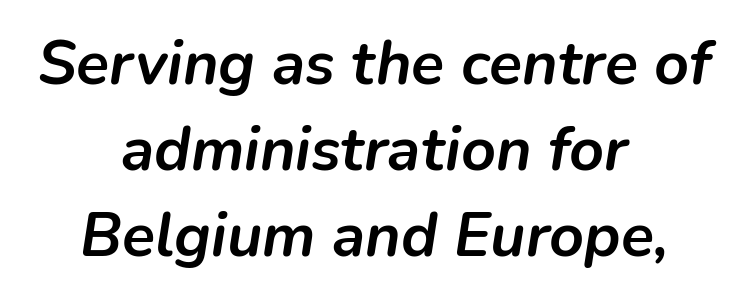
The image shows 61 px semibold type, italic (leaning right); set centered, normal line spacing (1.41x), normal letter spacing, not underlined; low stroke contrast and a medium x-height.
